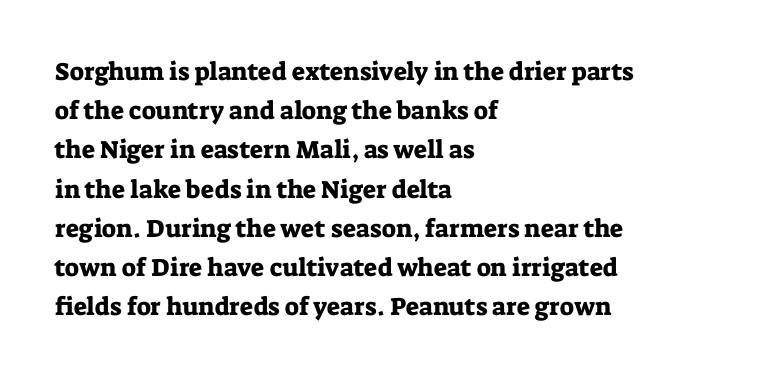
The image shows 25 px text type, upright; set left-aligned, normal line spacing (1.57x), normal letter spacing, not underlined.
